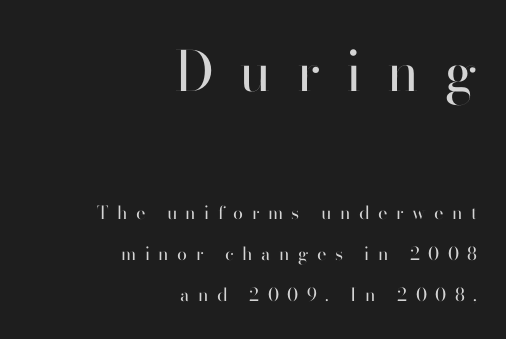
{"serif": "no", "italic": "no", "bold": "no", "weight": "regular", "width": "normal", "stroke_contrast": "high", "x_height": "small", "monospaced": "no", "underline": "no", "align": "right", "line_spacing": "loose", "line_spacing_ratio": 2.28, "letter_spacing": "wide", "letter_spacing_em": 0.47, "larger_block": "first", "size_ratio": 3.06, "glyph_px": 55}
